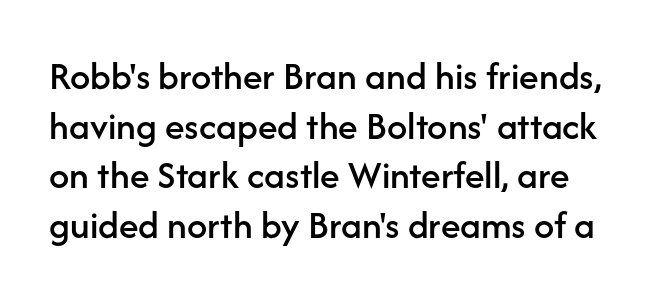
{"serif": "no", "italic": "no", "width": "normal", "stroke_contrast": "low", "x_height": "medium", "monospaced": "no", "underline": "no", "line_spacing_ratio": 1.24, "letter_spacing": "normal", "letter_spacing_em": 0.0, "glyph_px": 40}
